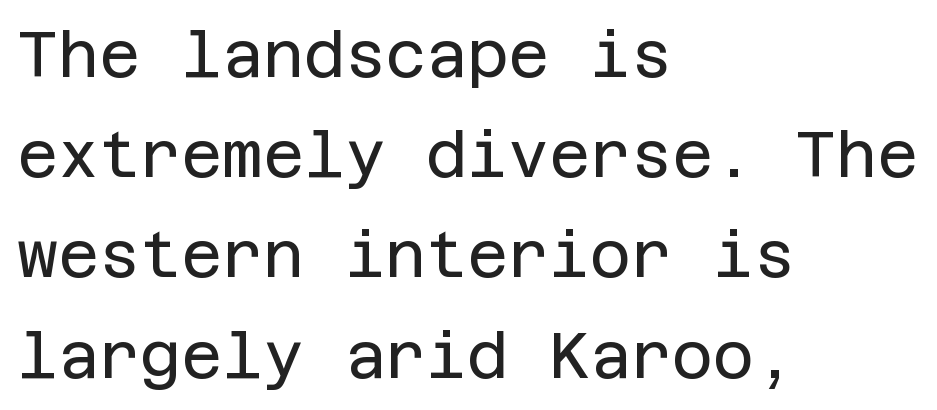
Unlike a traditional serif, this face leaves its strokes unadorned. The strip under each line holds only bare page. Horizontal alignment here is leftward, the default for most running prose. Compared with typical body copy, the letter spacing here is the same.
